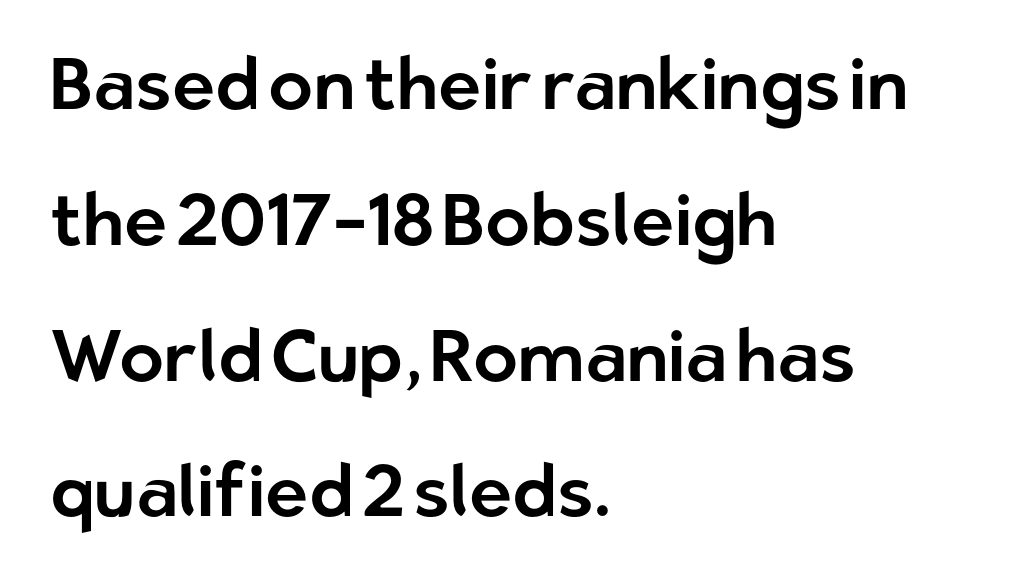
Observe the ordinary spacing: letters are neighbours, not strangers. Vertical strokes here are truly vertical. The baseline area is clear. Letterform terminals end flat and unadorned throughout the passage. Which margin do the lines hug? The left one — the right edge is uneven. Note the varied advance widths — an 'i' is clearly narrower than an 'm'.
